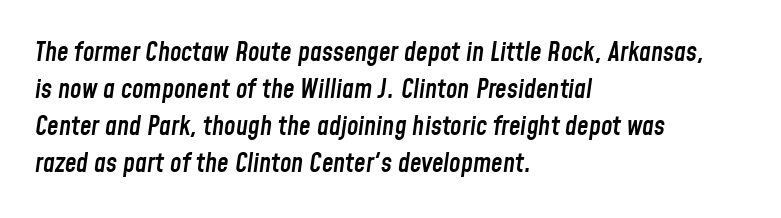
Q: Is the text bold? A: Semi-bold.
Q: Is the text italic (slanted)? A: Yes, it leans right by about 8 degrees.
Q: Is the text underlined? A: No.
Q: How is the paragraph aligned? A: Left-aligned.
Q: Is the spacing between letters normal or unusually wide? A: Normal.
Q: Is the spacing between lines tight, normal or loose? A: Normal.
